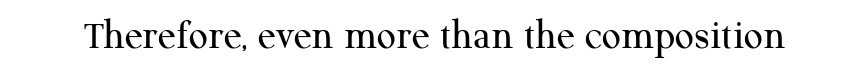
The image shows 42 px regular-weight serif type, upright; set normal letter spacing, not underlined; medium stroke contrast and a medium x-height.
